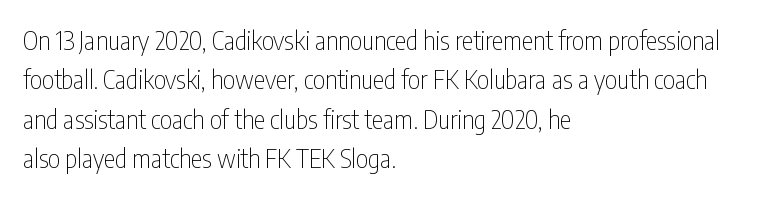
{"italic": "no", "bold": "no", "underline": "no", "align": "left", "line_spacing": "normal", "line_spacing_ratio": 1.51, "letter_spacing": "normal", "letter_spacing_em": 0.0, "glyph_px": 26}
